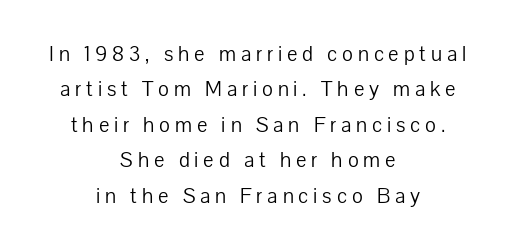
Q: Is the text bold? A: No.
Q: Is the text italic (slanted)? A: No, it is upright.
Q: Is the text underlined? A: No.
Q: How is the paragraph aligned? A: Centered.
Q: Is the spacing between letters normal or unusually wide? A: Unusually wide.
Q: Is the spacing between lines tight, normal or loose? A: Normal.
